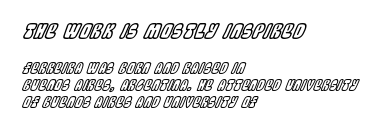
Has an underline been added? It has not. Is the lower block the larger one? No — the upper block carries the bigger type. How are the letters spaced? Ordinarily, with no added tracking. The text carries the slant typical of an italic or oblique font.
